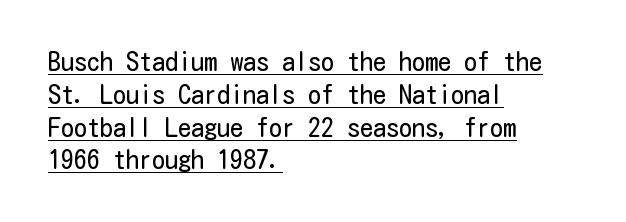
Is the stroke heavy? The answer is a plain regular-or-lighter. In terms of posture, this sample is upright. The face used here is rendered with its standard letterfit. The lines sit at an ordinary, default distance from one another. Descenders here cross a horizontal rule under the line.
